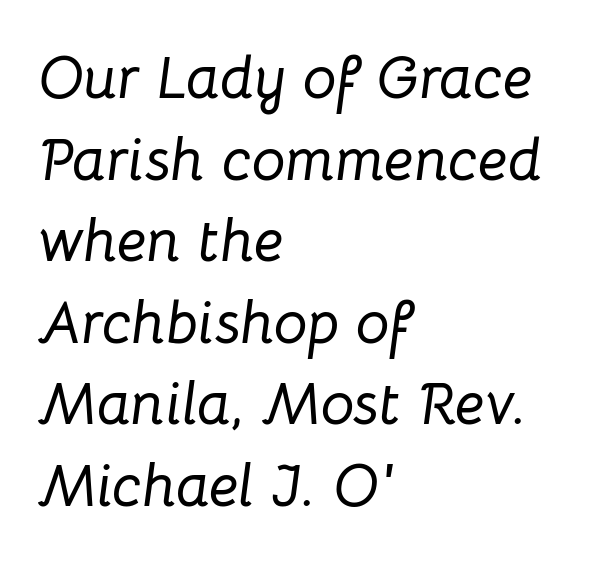
The lines in this sample share a left origin and differ only in where they stop. Is there much room between lines? A standard amount, neither cramped nor airy. Beneath every word, the page is bare. Italic? Definitely — the glyphs are oblique.
